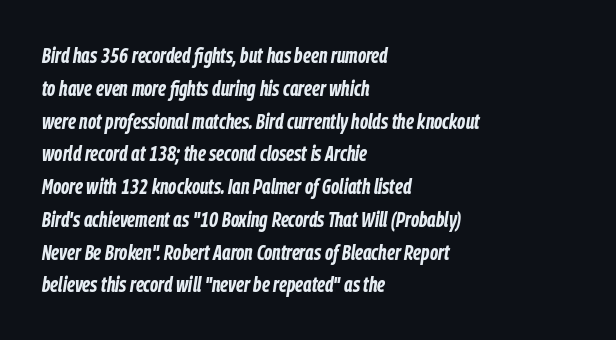
Successive baselines arrive at the customary interval. The text block is weighted toward the left margin, trailing off unevenly rightward. Any mark beneath the type? The region is blank. The line texture is even and compact thanks to regular tracking. Strokes here are thick enough to call this a true bold. If you drew a line through each stem, it would be angled.
